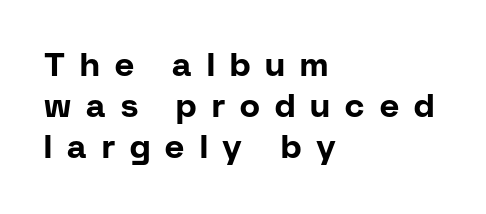
The image shows 33 px bold sans-serif type, upright; set left-aligned, line spacing 1.24x, unusually wide letter spacing (+0.46 em), not underlined; low stroke contrast and a medium x-height.
